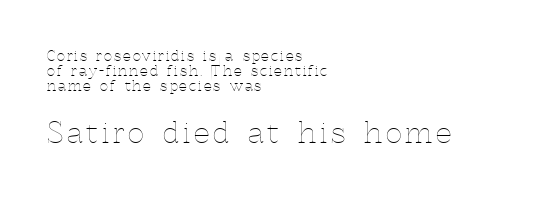
{"italic": "no", "bold": "no", "weight": "thin", "width": "normal", "x_height": "medium", "monospaced": "no", "underline": "no", "align": "left", "line_spacing": "tight", "line_spacing_ratio": 1.08, "larger_block": "second", "size_ratio": 2.0, "glyph_px": 28}
